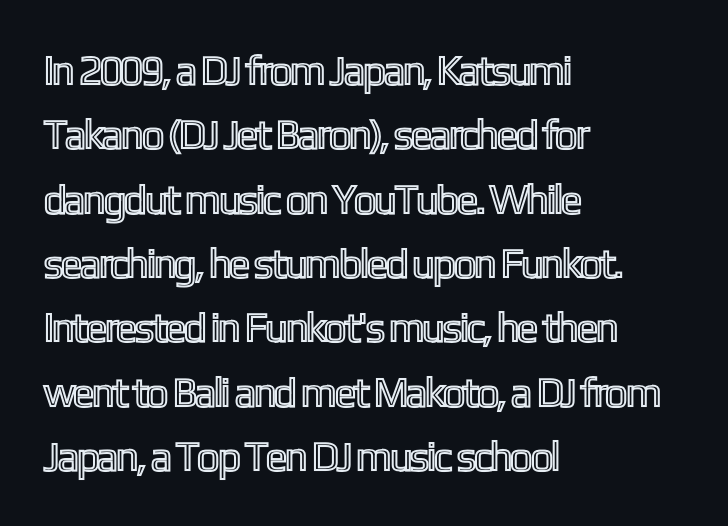
Here the designer chose a conventional face with non-uniform glyph widths. The lines in this sample share a left origin and differ only in where they stop. The zone under the glyphs is completely vacant. The passage shown has conventional tracking throughout. Posture: straight, roman, zero tilt. Line spacing here is normal.
